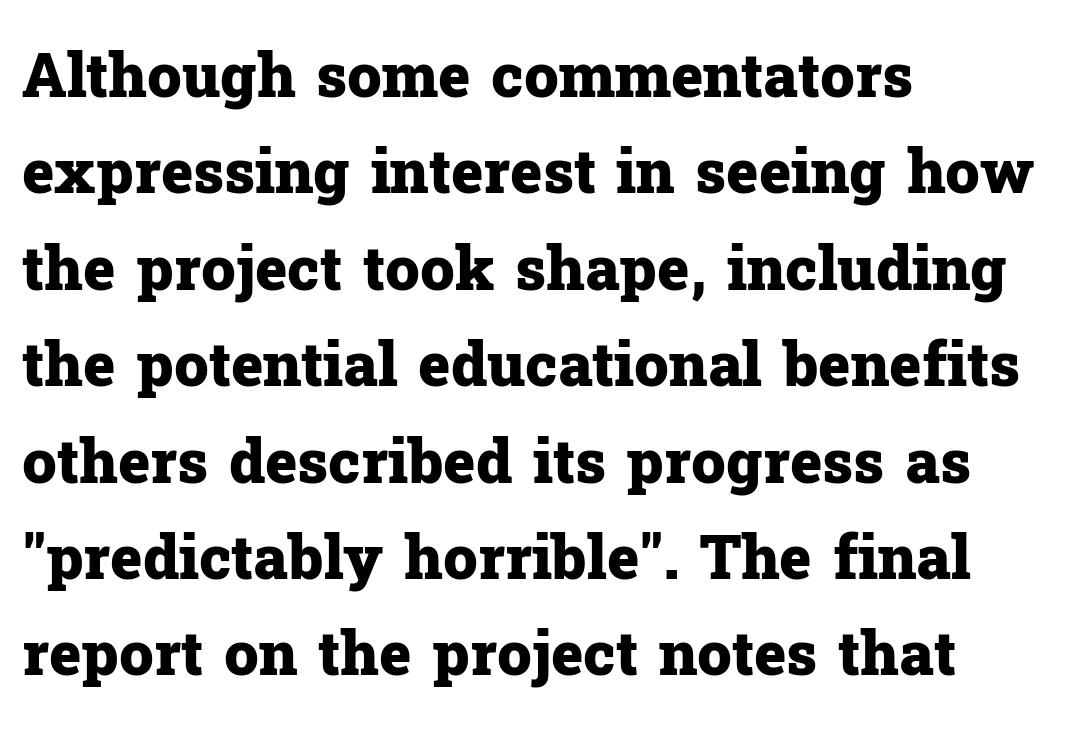
The rendering anchors every line to the left-hand side. This sample has the flowing, uneven cadence of proportional lettering. Each row of text sits above clean, open space. Small tapered or slab feet sit at the stroke ends, so this counts as serif. The line texture is even and compact thanks to regular tracking. The font's upright variant was chosen for this text.
